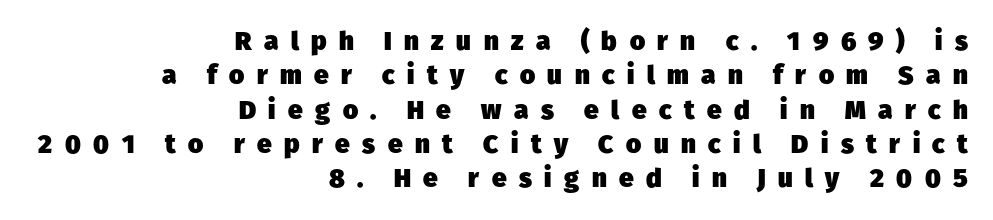
If you measured baseline to baseline, you'd find a middling distance. Observe the wide spacing: letters keep a clear distance from each other. Heavy, bold letterforms. The ragged edge is on the left, which tells us the setting is flush right.
